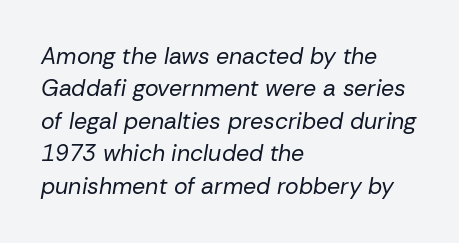
Q: Is the text bold? A: No.
Q: Is the text italic (slanted)? A: Yes, it leans right by about 10 degrees.
Q: Is the text underlined? A: No.
Q: How is the paragraph aligned? A: Left-aligned.
Q: Is the spacing between letters normal or unusually wide? A: Normal.
Q: Is the spacing between lines tight, normal or loose? A: Normal.
